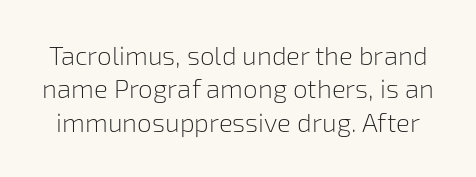
Q: Is the text bold? A: No.
Q: Is the text italic (slanted)? A: No, it is upright.
Q: Is the text underlined? A: No.
Q: Is the spacing between letters normal or unusually wide? A: Normal.
Q: Is the spacing between lines tight, normal or loose? A: Normal.
